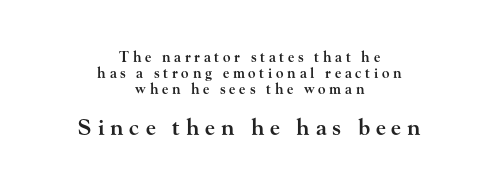
The tracking reads as deliberately expanded to a designer's eye. The rendering enlarges the type as you move from the upper chunk to the lower. Compared with an ordinary text face, these strokes are moderately heavier — a semibold. The glyphs are unaccompanied by any horizontal stroke below them.
